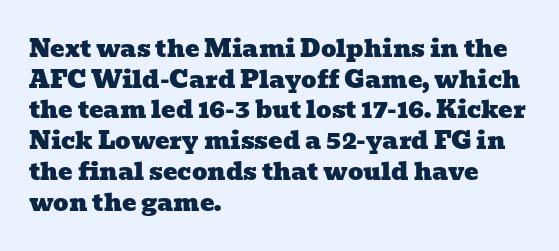
The image shows 24 px text type; set left-aligned, normal line spacing (1.28x), normal letter spacing, not underlined.
